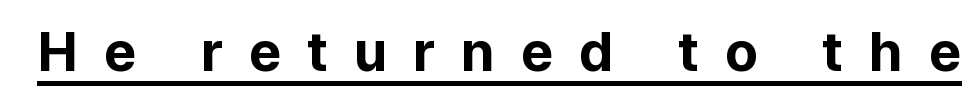
{"serif": "no", "italic": "no", "bold": "yes", "weight": "bold", "width": "normal", "stroke_contrast": "low", "x_height": "medium", "monospaced": "no", "underline": "yes", "letter_spacing": "wide", "letter_spacing_em": 0.48, "glyph_px": 54}
